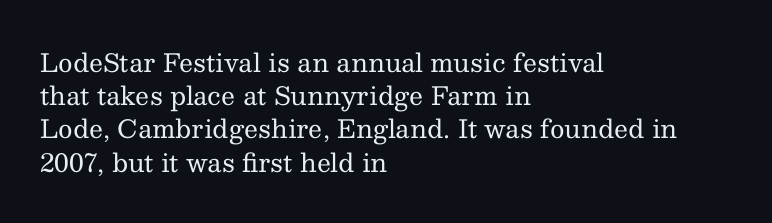
{"italic": "no", "bold": "no", "underline": "no", "align": "left", "line_spacing": "normal", "line_spacing_ratio": 1.33, "letter_spacing": "normal", "letter_spacing_em": 0.0, "glyph_px": 25}
